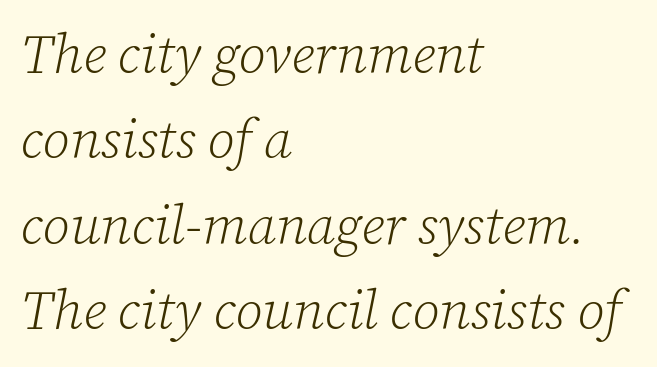
Q: Is the text bold? A: No.
Q: Is the text italic (slanted)? A: Yes, it leans right by about 12 degrees.
Q: Is the typeface a serif or a sans-serif typeface? A: Serif.
Q: Is the text underlined? A: No.
Q: How is the paragraph aligned? A: Left-aligned.
Q: Is the spacing between letters normal or unusually wide? A: Normal.
Q: Is the spacing between lines tight, normal or loose? A: Normal.
Q: Width (condensed, normal, or wide)? A: Normal.
Q: Stroke contrast? A: Low.
Q: x-height? A: Medium.
Q: Monospaced? A: No.
